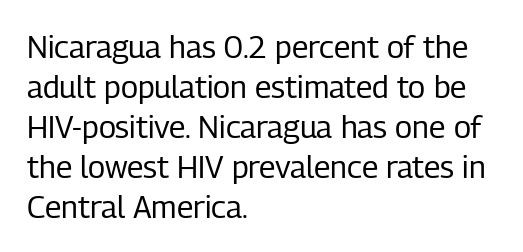
Q: Is the text bold? A: No.
Q: Is the text italic (slanted)? A: No, it is upright.
Q: Is the typeface a serif or a sans-serif typeface? A: Sans-serif.
Q: Is the text underlined? A: No.
Q: How is the paragraph aligned? A: Left-aligned.
Q: Is the spacing between letters normal or unusually wide? A: Normal.
Q: Is the spacing between lines tight, normal or loose? A: Normal.
Q: Width (condensed, normal, or wide)? A: Condensed.
Q: Stroke contrast? A: Low.
Q: x-height? A: Medium.
Q: Monospaced? A: No.
